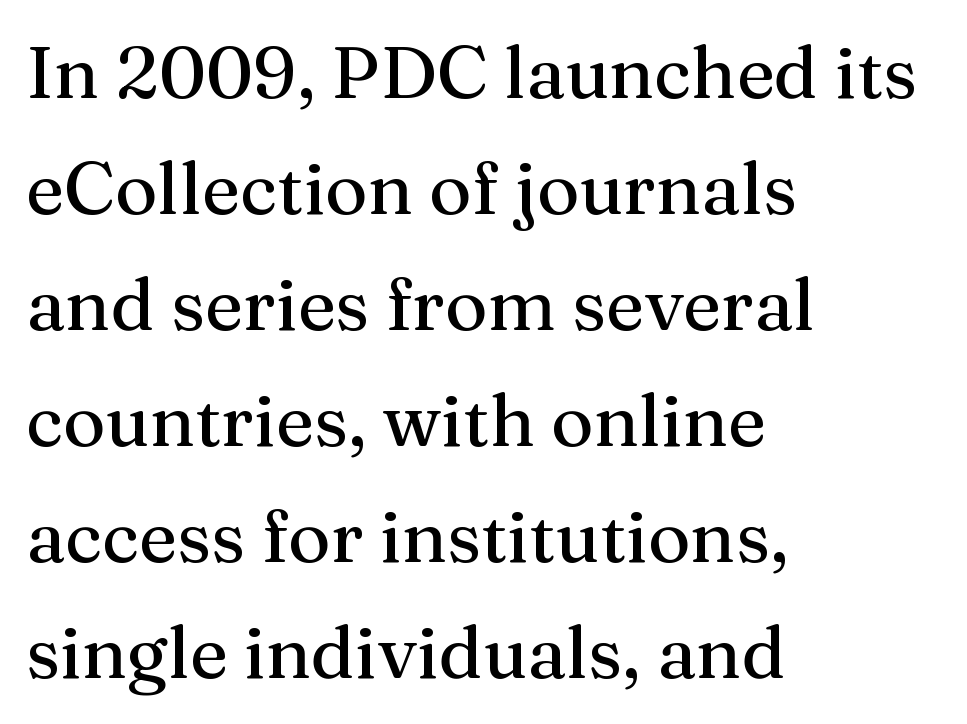
{"serif": "yes", "italic": "no", "width": "normal", "stroke_contrast": "medium", "x_height": "medium", "monospaced": "no", "underline": "no", "align": "left", "line_spacing": "normal", "line_spacing_ratio": 1.59, "letter_spacing": "normal", "letter_spacing_em": 0.0, "glyph_px": 73}
